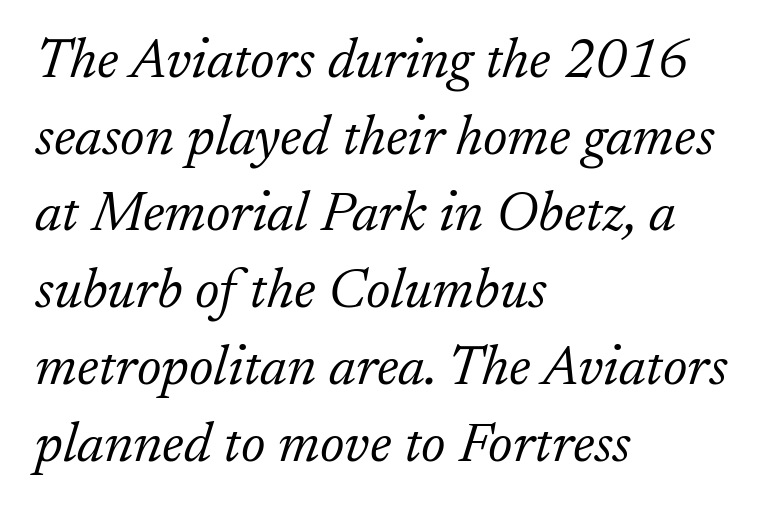
The image shows 56 px light serif type, italic (leaning right); set left-aligned, normal line spacing (1.37x), normal letter spacing, not underlined; low stroke contrast and a small x-height.
